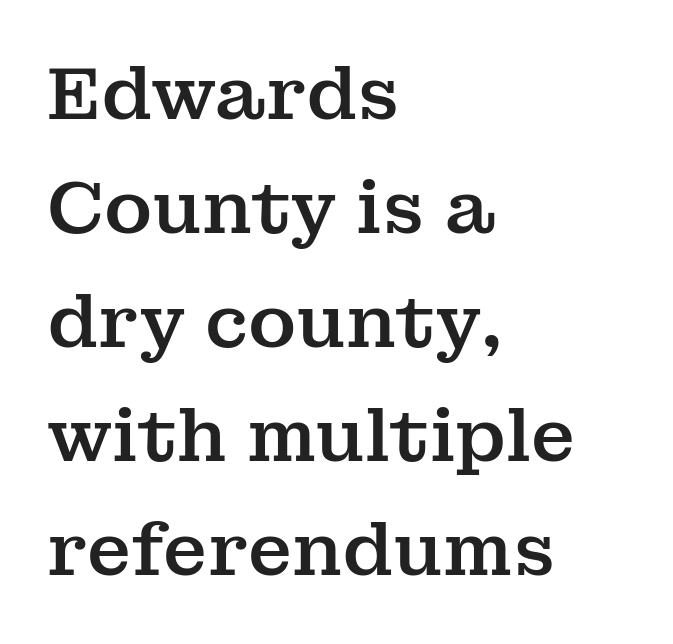
Q: Is the text italic (slanted)? A: No, it is upright.
Q: Is the typeface a serif or a sans-serif typeface? A: Serif.
Q: Is the text underlined? A: No.
Q: How is the paragraph aligned? A: Left-aligned.
Q: Is the spacing between letters normal or unusually wide? A: Normal.
Q: Is the spacing between lines tight, normal or loose? A: Normal.
Q: Width (condensed, normal, or wide)? A: Normal.
Q: Stroke contrast? A: Medium.
Q: x-height? A: Medium.
Q: Monospaced? A: No.
